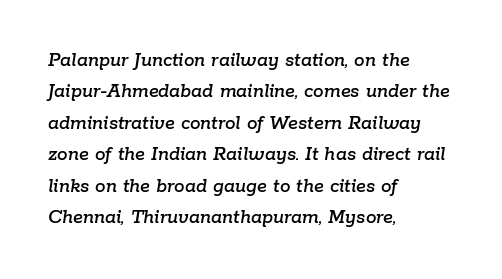
Q: Is the text italic (slanted)? A: Yes, it leans right by about 9 degrees.
Q: Is the text underlined? A: No.
Q: How is the paragraph aligned? A: Left-aligned.
Q: Is the spacing between letters normal or unusually wide? A: Normal.
Q: Is the spacing between lines tight, normal or loose? A: Normal.
